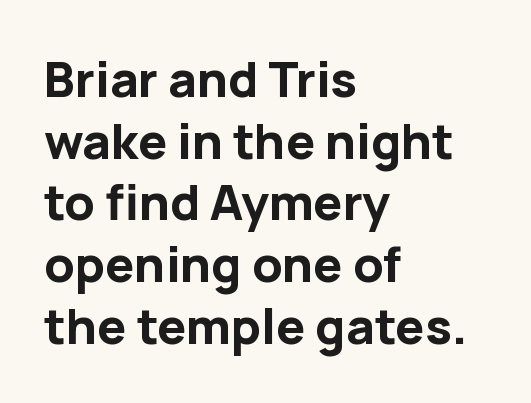
The image shows 49 px bold sans-serif type, upright; set left-aligned, normal line spacing (1.26x), normal letter spacing, not underlined; low stroke contrast and a medium x-height.
